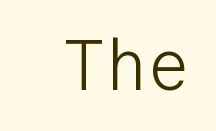
Q: Is the text bold? A: No.
Q: Is the text italic (slanted)? A: No, it is upright.
Q: Is the typeface a serif or a sans-serif typeface? A: Sans-serif.
Q: Is the text underlined? A: No.
Q: Is the spacing between letters normal or unusually wide? A: Normal.
Q: Width (condensed, normal, or wide)? A: Normal.
Q: Stroke contrast? A: Low.
Q: x-height? A: Medium.
Q: Monospaced? A: Yes.
